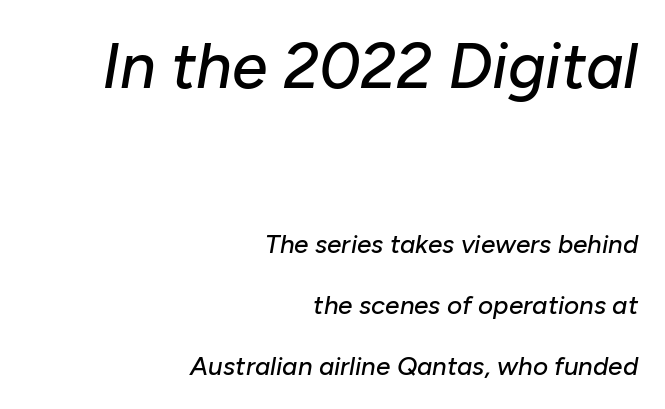
The image shows 64 px text type, italic (leaning right); set right-aligned, loose line spacing (2.34x), normal letter spacing, not underlined; the first (top) block is 2.46x larger; low stroke contrast and a medium x-height.
